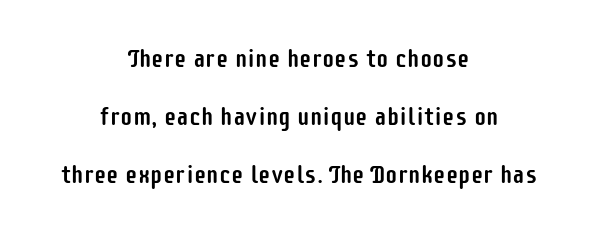
{"italic": "no", "underline": "no", "align": "center", "line_spacing": "loose", "line_spacing_ratio": 2.33, "letter_spacing": "normal", "letter_spacing_em": 0.0, "glyph_px": 25}
